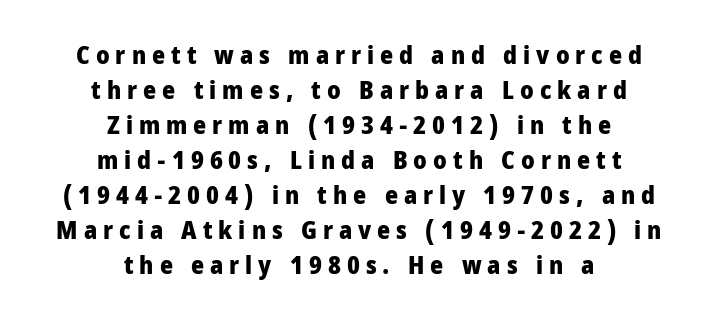
The baseline area is clear. Which margin do the lines hug? Neither — every line sits in the middle. Inter-character spacing is expanded well beyond the font's built-in metrics. The rows are spaced the way most documents space them. A full-strength bold gives these letters their thick strokes. This sample uses an upright cut, with every glyph sitting square on the baseline.
